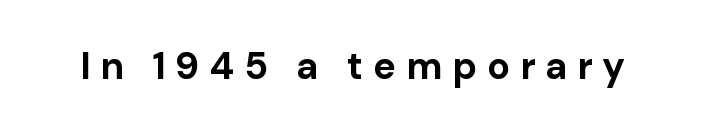
Lines of text with bare space underneath. The rendering uses natural spacing where letterforms have individual widths. Notice how thick the strokes are: this is what a full bold looks like. The axis of the letterforms is exactly vertical. The face used here is rendered with a markedly widened letterfit.
